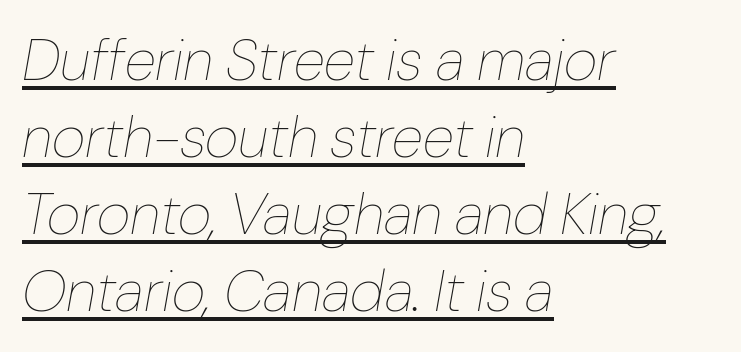
The rendering uses natural spacing where letterforms have individual widths. The letterforms sit shoulder to shoulder at normal distance. Visually the block forms a straight wall on the left and a jagged coastline on the right. Compared with typical paragraphs, the rows here are spaced about the same. In terms of posture, this sample is oblique.
